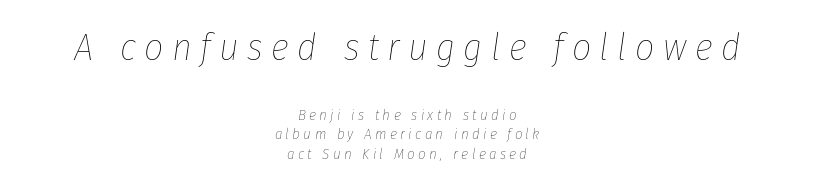
The image shows 38 px thin, condensed type, italic (leaning right); set centered, normal line spacing (1.32x), unusually wide letter spacing (+0.22 em), not underlined; the first (top) block is 2.53x larger; low stroke contrast and a medium x-height.
